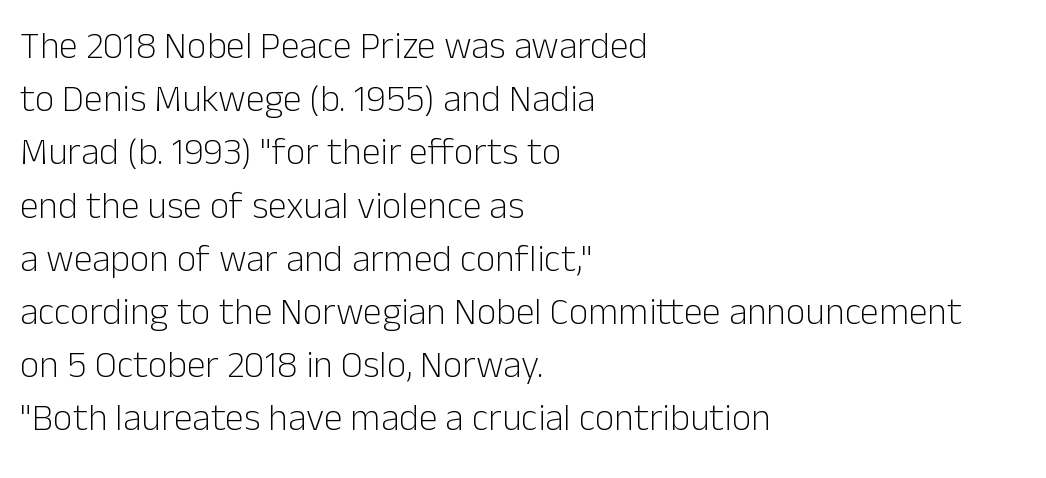
The image shows 38 px light sans-serif type, upright; set left-aligned, normal line spacing (1.4x), normal letter spacing, not underlined; low stroke contrast and a medium x-height.
